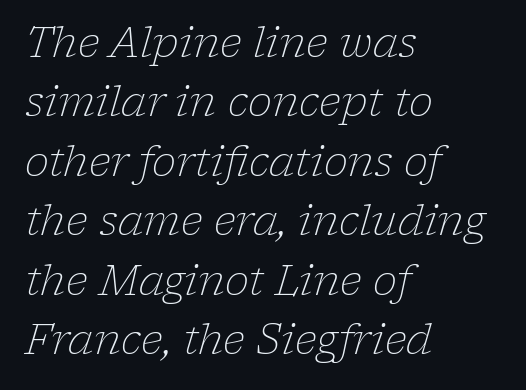
Nothing heavy about these letters — not bold at all. Honestly, there is no underline to notice here at all. Vertically, the passage feels balanced, rows spaced as you'd expect. Italic? Definitely — the glyphs are oblique.
